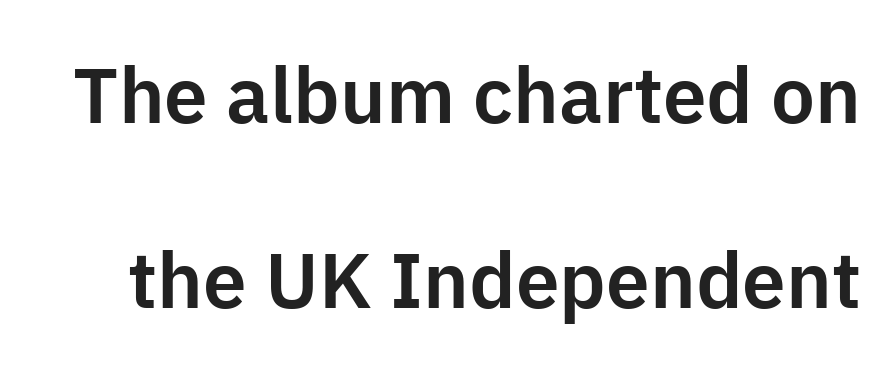
{"serif": "no", "italic": "no", "width": "normal", "stroke_contrast": "low", "x_height": "medium", "monospaced": "no", "underline": "no", "line_spacing": "loose", "line_spacing_ratio": 2.37, "letter_spacing": "normal", "letter_spacing_em": 0.0, "glyph_px": 78}
